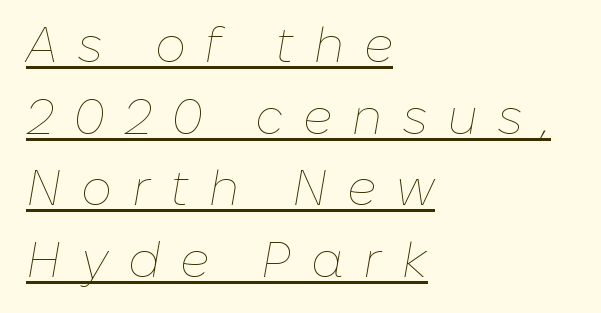
{"italic": "yes", "lean": "right", "slant_degrees": 10, "bold": "no", "weight": "thin", "width": "normal", "stroke_contrast": "low", "x_height": "medium", "monospaced": "no", "underline": "yes", "align": "left", "line_spacing": "normal", "line_spacing_ratio": 1.46, "letter_spacing": "wide", "letter_spacing_em": 0.4, "glyph_px": 49}
